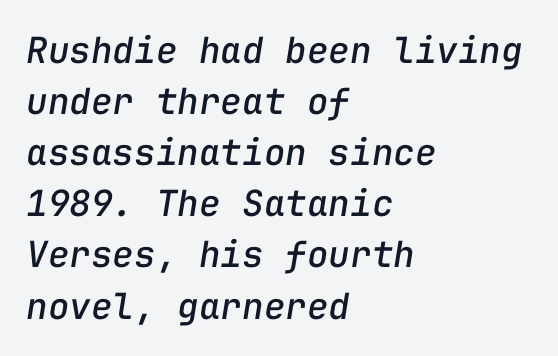
The paragraph has a hard left edge and a soft right edge. Lines of text with bare space underneath. The rows are spaced the way most documents space them. You could call the tracking neutral — neither tight nor loose. Here the designer chose a console-style face with uniform glyph widths.
